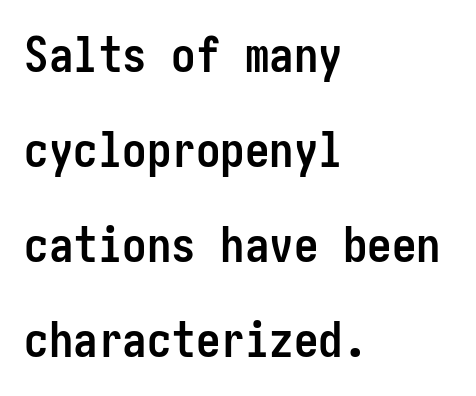
The image shows 49 px semibold, condensed sans-serif type, upright; set left-aligned, loose line spacing (1.94x), normal letter spacing, not underlined; low stroke contrast and a medium x-height.
